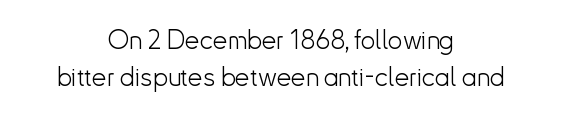
The image shows 26 px text type, upright; set centered, normal line spacing (1.44x), normal letter spacing, not underlined.
